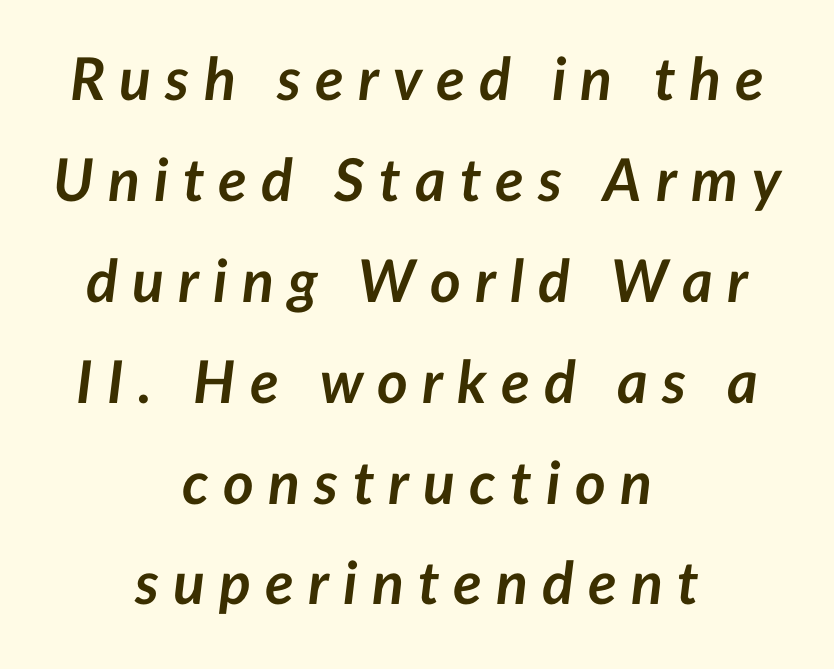
Q: Is the text bold? A: Yes.
Q: Is the text italic (slanted)? A: Yes, it leans right by about 7 degrees.
Q: Is the text underlined? A: No.
Q: How is the paragraph aligned? A: Centered.
Q: Is the spacing between letters normal or unusually wide? A: Unusually wide.
Q: Width (condensed, normal, or wide)? A: Normal.
Q: Stroke contrast? A: Low.
Q: x-height? A: Medium.
Q: Monospaced? A: No.
